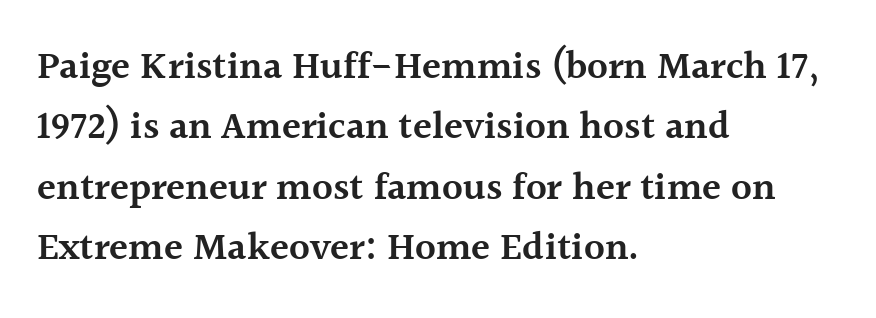
{"serif": "yes", "italic": "no", "bold": "semi", "weight": "semibold", "width": "normal", "x_height": "medium", "monospaced": "no", "underline": "no", "align": "left", "line_spacing": "normal", "line_spacing_ratio": 1.55, "letter_spacing": "normal", "letter_spacing_em": 0.0, "glyph_px": 39}
